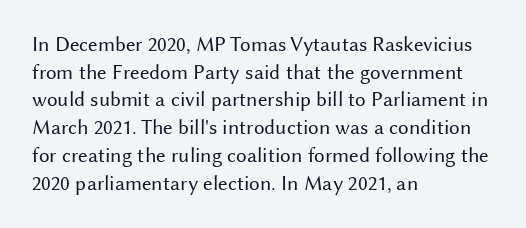
{"italic": "no", "bold": "no", "underline": "no", "align": "left", "line_spacing": "normal", "line_spacing_ratio": 1.32, "letter_spacing": "normal", "letter_spacing_em": 0.0, "glyph_px": 21}
